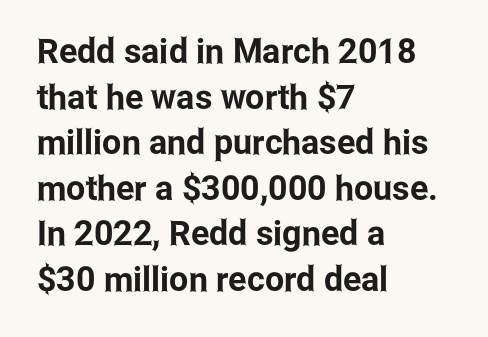
A typesetter would call this zero additional tracking. A typesetter would label this face a sans. These lines are rendered in a variable-pitch font. Vertical spacing — default. Tall strokes in this sample are plumb rather than angled.
